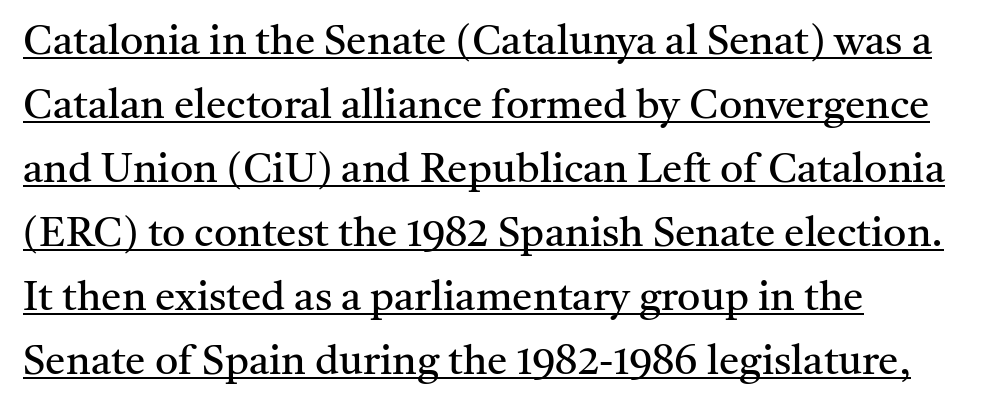
Q: Is the text bold? A: No.
Q: Is the text italic (slanted)? A: No, it is upright.
Q: Is the typeface a serif or a sans-serif typeface? A: Serif.
Q: Is the text underlined? A: Yes.
Q: How is the paragraph aligned? A: Left-aligned.
Q: Is the spacing between letters normal or unusually wide? A: Normal.
Q: Is the spacing between lines tight, normal or loose? A: Normal.
Q: Width (condensed, normal, or wide)? A: Normal.
Q: Stroke contrast? A: Medium.
Q: x-height? A: Medium.
Q: Monospaced? A: No.
